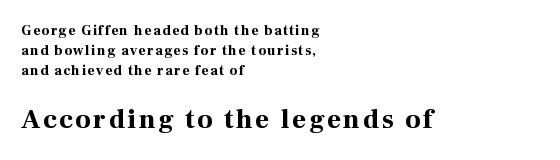
Q: Is the text bold? A: Yes.
Q: Is the text italic (slanted)? A: No, it is upright.
Q: Is the text underlined? A: No.
Q: How is the paragraph aligned? A: Left-aligned.
Q: Is the spacing between lines tight, normal or loose? A: Normal.
Q: Which block of text is set in a larger size, the first (top) or the second (bottom)? A: The second (bottom) one.
